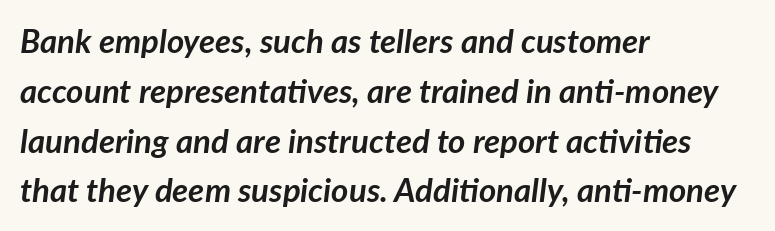
{"italic": "yes", "lean": "right", "slant_degrees": 7, "bold": "yes", "weight": "semibold", "width": "normal", "stroke_contrast": "low", "x_height": "medium", "monospaced": "no", "underline": "no", "align": "left", "line_spacing": "normal", "line_spacing_ratio": 1.51, "letter_spacing": "normal", "letter_spacing_em": 0.0, "glyph_px": 33}
